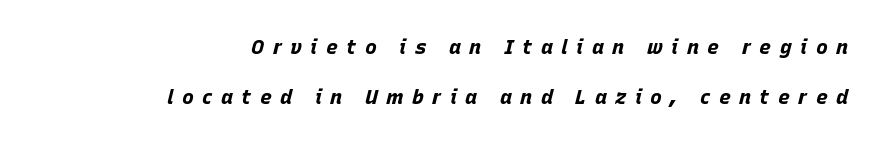
This sample uses an oblique cut, with every glyph tilted off the vertical. The baseline area is clear. Strong, thick strokes mark this as bold type. Successive baselines arrive slowly, with a big drop between each. The letterforms stand isolated, each surrounded by extra space. Caption: multi-line text, flush right, ragged left.
